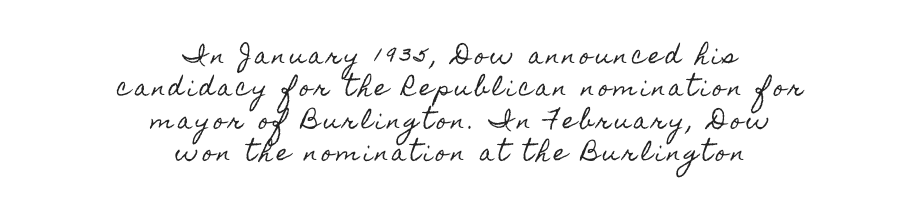
{"underline": "no", "align": "center", "line_spacing": "normal", "line_spacing_ratio": 1.47, "glyph_px": 22}
